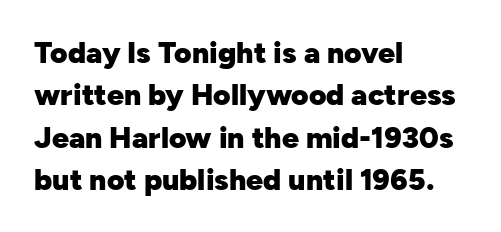
The image shows 30 px heavy sans-serif type, upright; set left-aligned, normal line spacing (1.41x), normal letter spacing, not underlined; low stroke contrast and a medium x-height.
